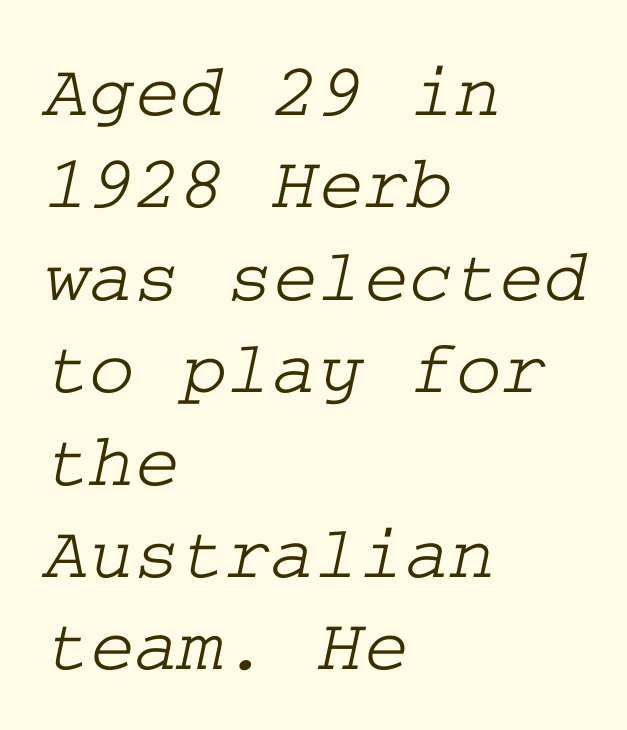
The image shows 77 px wide serif type; set left-aligned, line spacing 1.2x, normal letter spacing, not underlined; low stroke contrast and a medium x-height.
